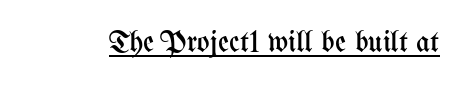
Q: Is the text bold? A: No.
Q: Is the text italic (slanted)? A: No, it is upright.
Q: Is the text underlined? A: Yes.
Q: Is the spacing between letters normal or unusually wide? A: Normal.
Q: Width (condensed, normal, or wide)? A: Condensed.
Q: Stroke contrast? A: Medium.
Q: x-height? A: Medium.
Q: Monospaced? A: No.
